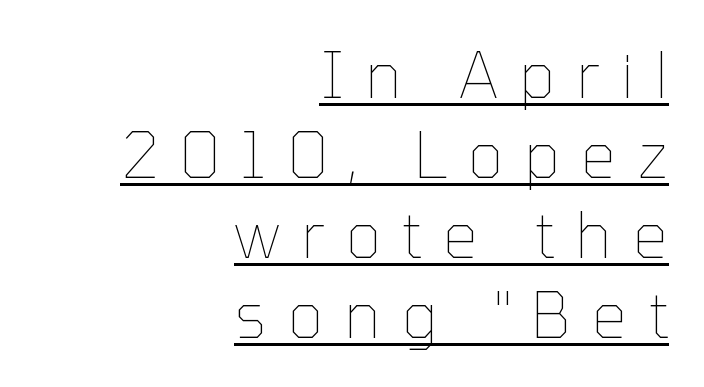
The image shows 62 px thin type, upright; set right-aligned, normal line spacing (1.29x), unusually wide letter spacing (+0.34 em), underlined; low stroke contrast and a medium x-height.
